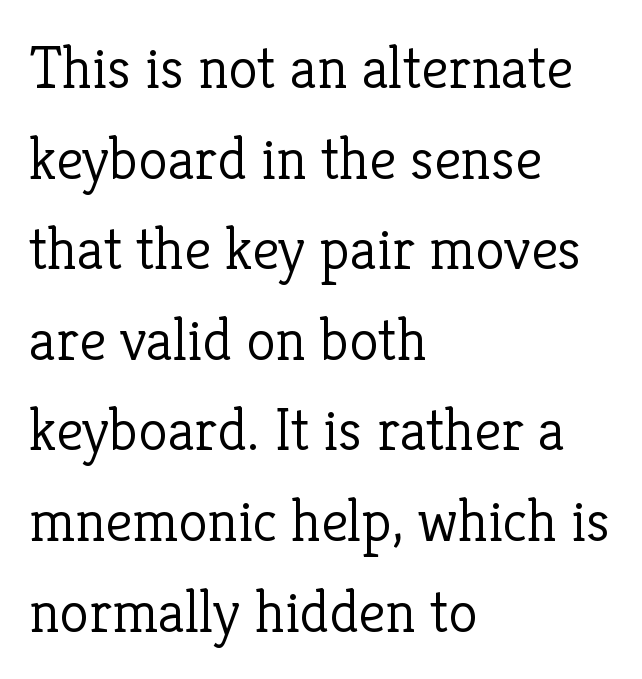
The image shows 60 px light serif type, upright; set left-aligned, normal line spacing (1.51x), normal letter spacing, not underlined; low stroke contrast and a medium x-height.
